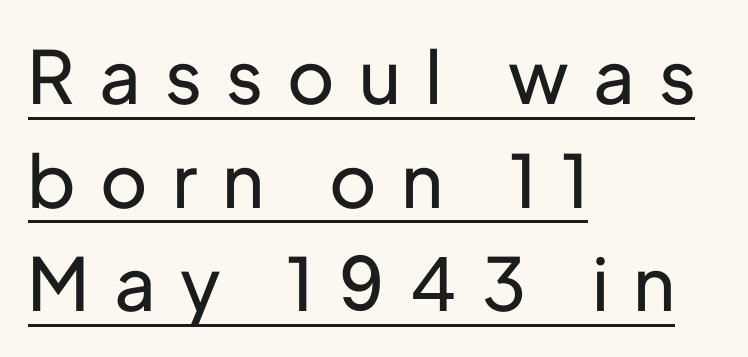
{"serif": "no", "italic": "no", "bold": "no", "weight": "regular", "width": "normal", "stroke_contrast": "low", "x_height": "medium", "monospaced": "no", "underline": "yes", "align": "left", "line_spacing": "normal", "line_spacing_ratio": 1.42, "letter_spacing": "wide", "letter_spacing_em": 0.36, "glyph_px": 73}
